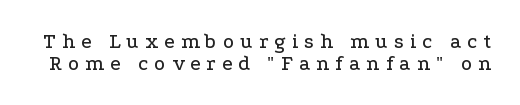
Q: Is the text italic (slanted)? A: No, it is upright.
Q: Is the text underlined? A: No.
Q: Is the spacing between letters normal or unusually wide? A: Unusually wide.
Q: Is the spacing between lines tight, normal or loose? A: Tight.
